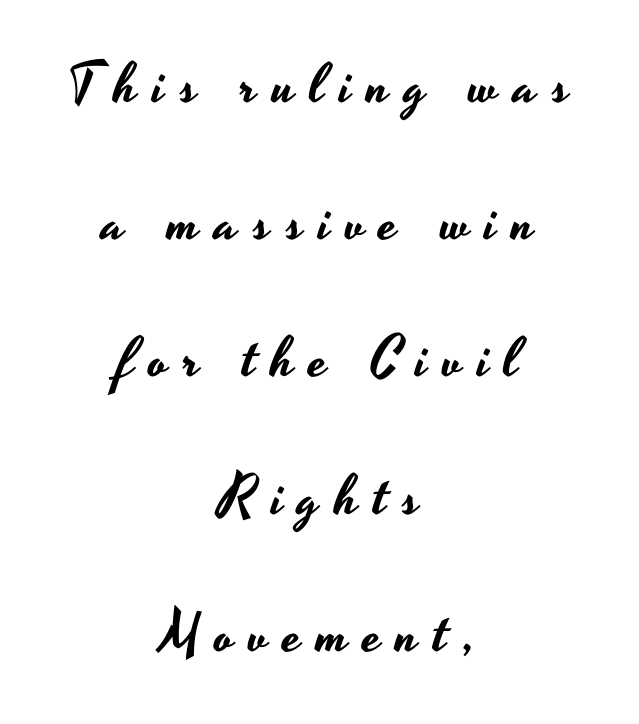
Where is the straight margin? There isn't one; the lines are centered. Think of a printed novel: that variable character pitch is what you see here. Letter spacing: wide. Each row of text sits above clean, open space.
